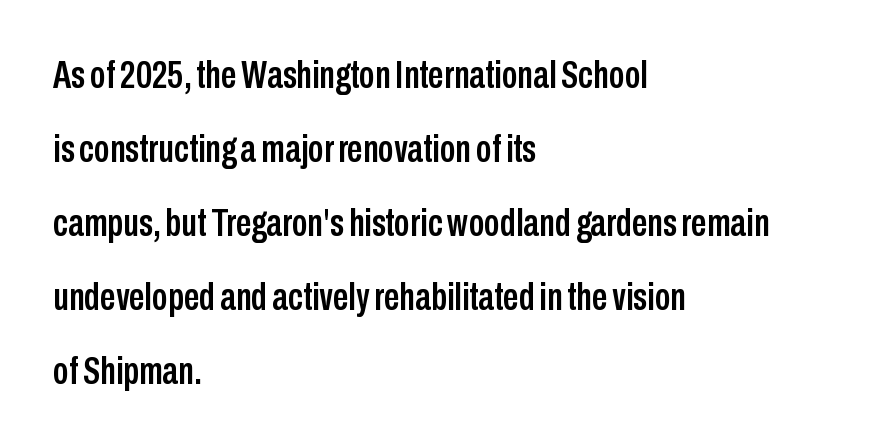
{"serif": "no", "italic": "no", "width": "condensed", "stroke_contrast": "low", "x_height": "medium", "monospaced": "no", "underline": "no", "align": "left", "line_spacing": "loose", "line_spacing_ratio": 1.9, "letter_spacing": "normal", "letter_spacing_em": 0.0, "glyph_px": 39}
